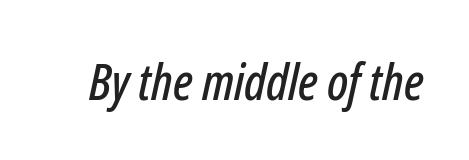
{"italic": "yes", "lean": "right", "slant_degrees": 12, "width": "condensed", "stroke_contrast": "low", "x_height": "medium", "monospaced": "no", "underline": "no", "letter_spacing": "normal", "letter_spacing_em": 0.0, "glyph_px": 51}
